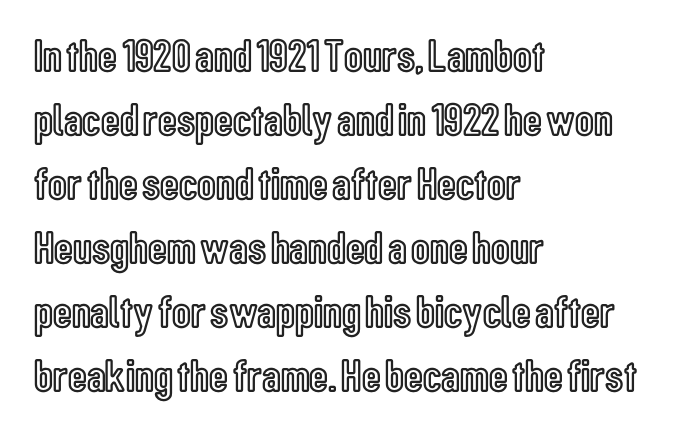
Q: Is the text italic (slanted)? A: No, it is upright.
Q: Is the text underlined? A: No.
Q: How is the paragraph aligned? A: Left-aligned.
Q: Is the spacing between letters normal or unusually wide? A: Normal.
Q: Is the spacing between lines tight, normal or loose? A: Normal.
Q: Width (condensed, normal, or wide)? A: Condensed.
Q: x-height? A: Medium.
Q: Monospaced? A: No.
